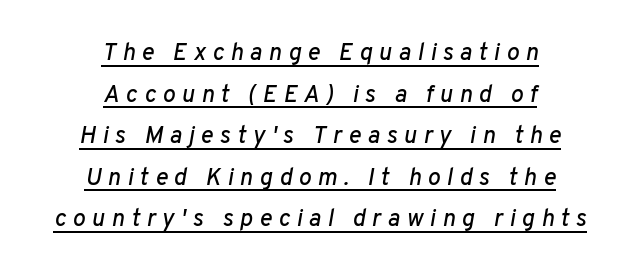
A student would call this center alignment; a typographer would say set centered. Glyph-to-glyph distance is far greater than everyday printed text. Compared with ordinary roman type, these characters are visibly tilted. The sample's only ornament is a line tracing under the words.
